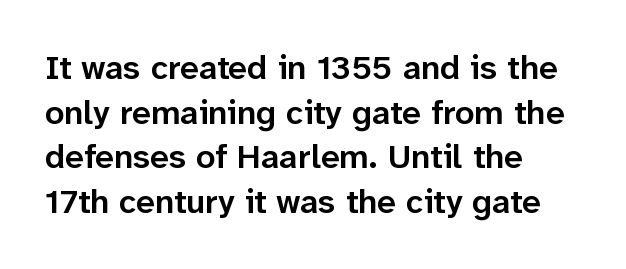
The image shows 34 px semibold sans-serif type, upright; set left-aligned, normal line spacing (1.31x), normal letter spacing, not underlined; low stroke contrast and a medium x-height.
